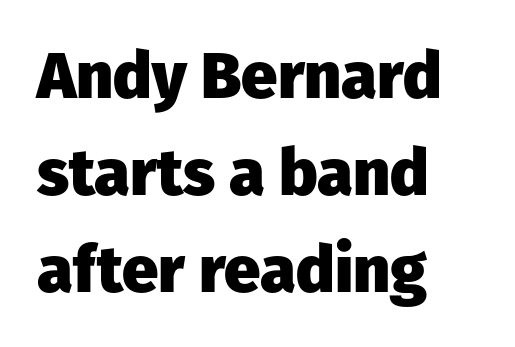
Q: Is the text bold? A: Yes.
Q: Is the text italic (slanted)? A: No, it is upright.
Q: Is the typeface a serif or a sans-serif typeface? A: Sans-serif.
Q: Is the text underlined? A: No.
Q: How is the paragraph aligned? A: Left-aligned.
Q: Is the spacing between letters normal or unusually wide? A: Normal.
Q: Is the spacing between lines tight, normal or loose? A: Normal.
Q: Width (condensed, normal, or wide)? A: Normal.
Q: Stroke contrast? A: Low.
Q: x-height? A: Medium.
Q: Monospaced? A: No.
